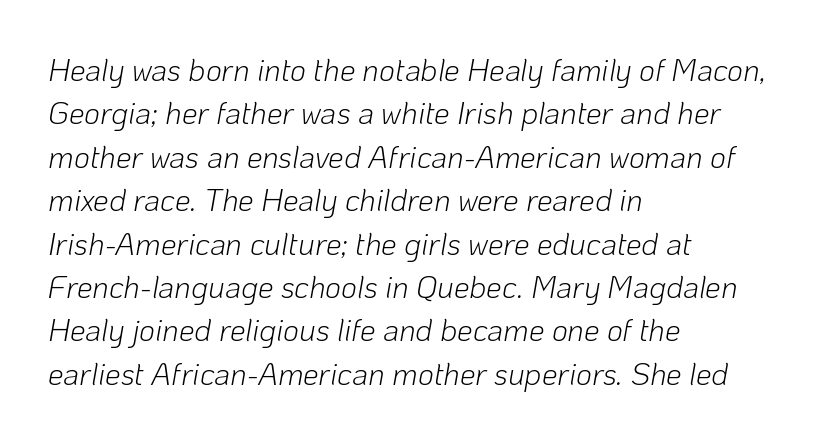
{"italic": "yes", "lean": "right", "slant_degrees": 10, "bold": "no", "weight": "light", "width": "normal", "stroke_contrast": "low", "x_height": "medium", "monospaced": "no", "underline": "no", "align": "left", "line_spacing": "normal", "line_spacing_ratio": 1.4, "letter_spacing": "normal", "letter_spacing_em": 0.0, "glyph_px": 31}
